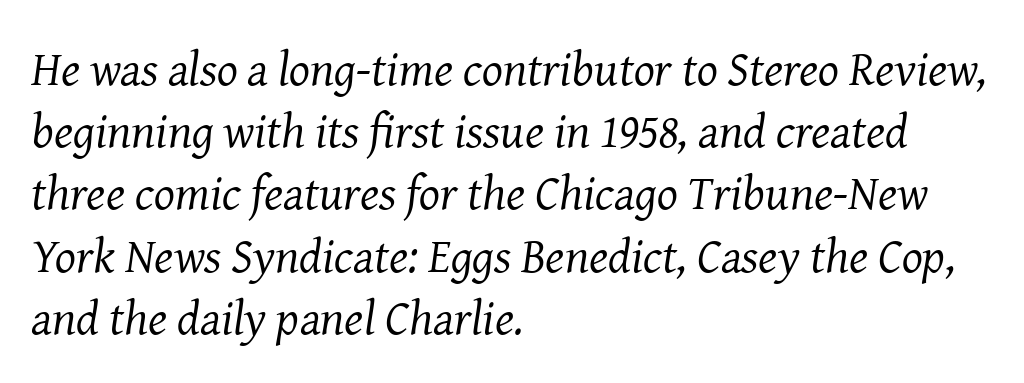
Q: Is the text bold? A: No.
Q: Is the text italic (slanted)? A: Yes, it leans right by about 8 degrees.
Q: Is the typeface a serif or a sans-serif typeface? A: Serif.
Q: Is the text underlined? A: No.
Q: How is the paragraph aligned? A: Left-aligned.
Q: Is the spacing between letters normal or unusually wide? A: Normal.
Q: Is the spacing between lines tight, normal or loose? A: Normal.
Q: Width (condensed, normal, or wide)? A: Normal.
Q: Stroke contrast? A: Medium.
Q: x-height? A: Medium.
Q: Monospaced? A: No.
